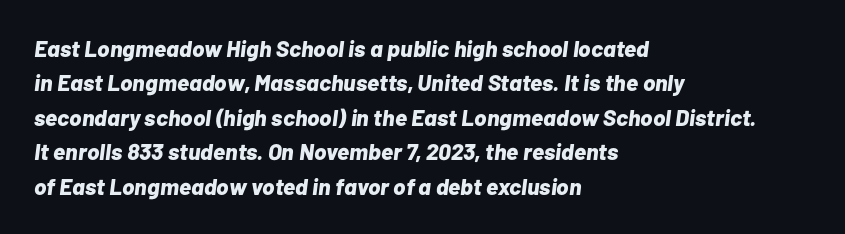
How heavy is the stroke? Heavy — this is a bold. The area under the type is left untouched. The axis of the letterforms is tilted away from vertical. Casual observation: everything's shoved over to the left.
